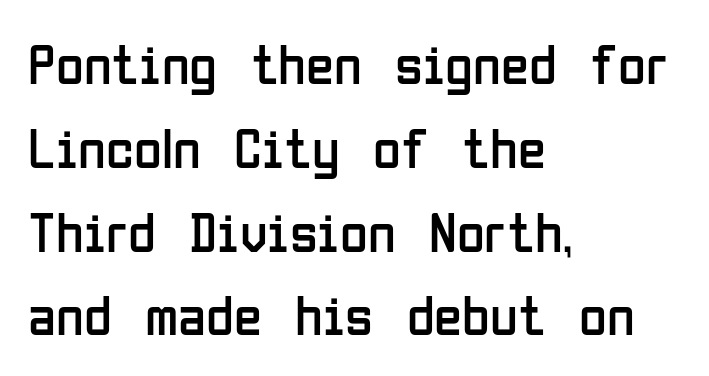
{"serif": "no", "italic": "no", "bold": "no", "weight": "regular", "width": "condensed", "stroke_contrast": "low", "x_height": "medium", "monospaced": "no", "underline": "no", "align": "left", "line_spacing": "normal", "line_spacing_ratio": 1.47, "letter_spacing": "normal", "letter_spacing_em": 0.0, "glyph_px": 57}
